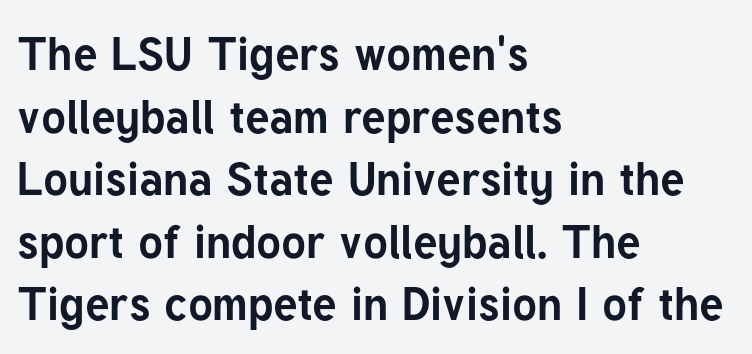
The image shows 46 px bold sans-serif type, upright; set left-aligned, normal line spacing (1.36x), normal letter spacing, not underlined; low stroke contrast and a medium x-height.
